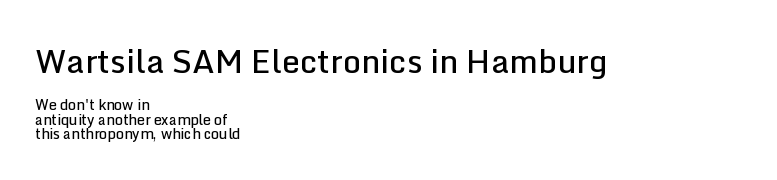
{"serif": "no", "italic": "no", "bold": "semi", "weight": "semibold", "width": "normal", "stroke_contrast": "low", "x_height": "medium", "monospaced": "no", "underline": "no", "align": "left", "line_spacing": "tight", "line_spacing_ratio": 1.02, "letter_spacing": "normal", "letter_spacing_em": 0.0, "larger_block": "first", "size_ratio": 2.29, "glyph_px": 32}
